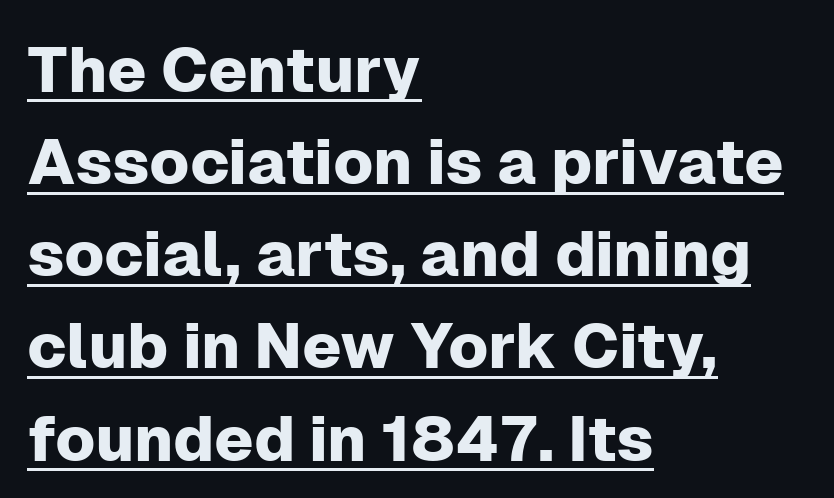
{"serif": "no", "italic": "no", "width": "normal", "stroke_contrast": "low", "x_height": "medium", "monospaced": "no", "underline": "yes", "align": "left", "line_spacing": "normal", "line_spacing_ratio": 1.44, "letter_spacing": "normal", "letter_spacing_em": 0.0, "glyph_px": 64}
